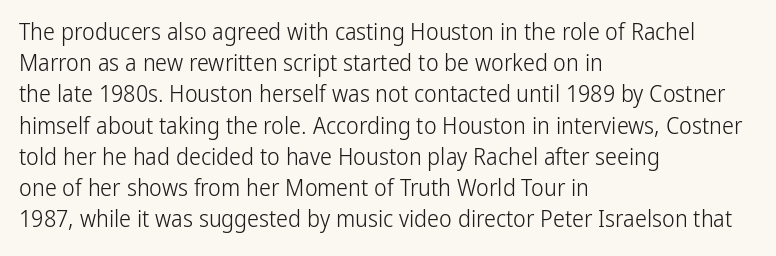
{"italic": "no", "bold": "no", "underline": "no", "align": "left", "line_spacing": "normal", "line_spacing_ratio": 1.3, "letter_spacing": "normal", "letter_spacing_em": 0.0, "glyph_px": 24}
